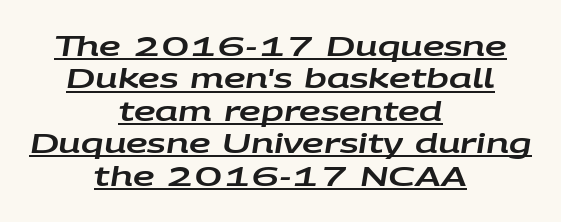
The image shows 27 px text type, italic (leaning right); set centered, line spacing 1.2x, normal letter spacing, underlined.
